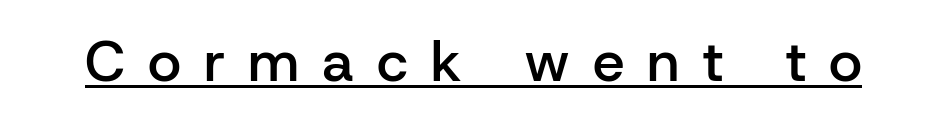
{"serif": "no", "italic": "no", "bold": "semi", "weight": "semibold", "width": "normal", "stroke_contrast": "low", "x_height": "medium", "monospaced": "no", "underline": "yes", "letter_spacing": "wide", "letter_spacing_em": 0.4, "glyph_px": 57}
